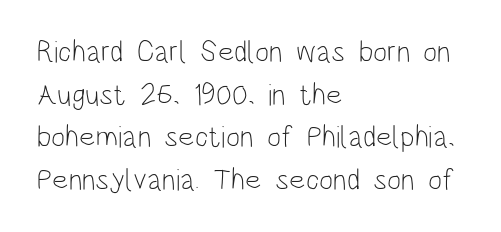
The image shows 30 px light, condensed sans-serif type, upright; set left-aligned, normal line spacing (1.42x), normal letter spacing, not underlined; low stroke contrast and a large x-height.
